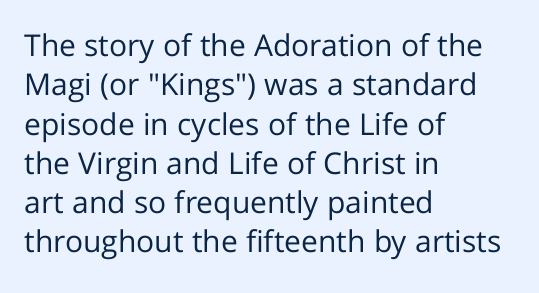
The image shows 30 px regular-weight sans-serif type, upright; set left-aligned, normal line spacing (1.31x), normal letter spacing, not underlined; low stroke contrast and a medium x-height.
